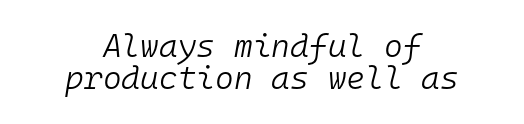
A typesetter would call this leading minimal, almost set solid. Rule under the text: the space is simply empty. The rendering positions every line midway between the sides. The typeface has the unassuming heft of standard copy or less. You could count columns in this text — the font is strictly monospaced. The lettering tilts uniformly, giving the passage an italic look.
